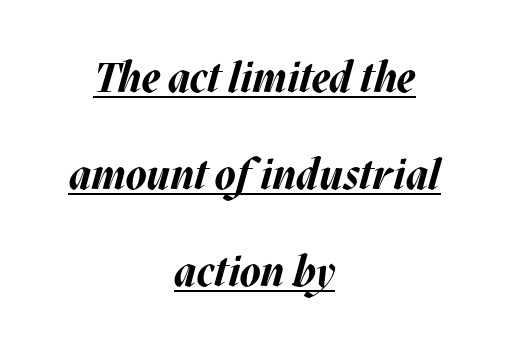
Q: Is the text bold? A: Yes.
Q: Is the text italic (slanted)? A: Yes, it leans right by about 17 degrees.
Q: Is the text underlined? A: Yes.
Q: How is the paragraph aligned? A: Centered.
Q: Is the spacing between letters normal or unusually wide? A: Normal.
Q: Is the spacing between lines tight, normal or loose? A: Loose.
Q: Width (condensed, normal, or wide)? A: Normal.
Q: Stroke contrast? A: Medium.
Q: x-height? A: Large.
Q: Monospaced? A: No.
